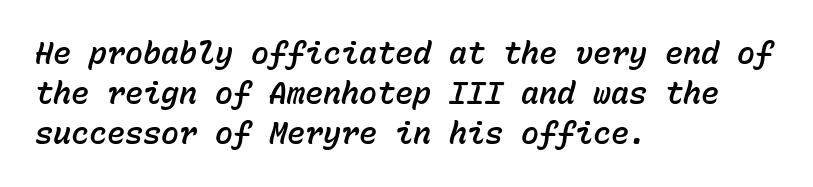
{"italic": "yes", "lean": "right", "slant_degrees": 15, "width": "normal", "stroke_contrast": "low", "x_height": "medium", "monospaced": "yes", "underline": "no", "align": "left", "line_spacing": "normal", "line_spacing_ratio": 1.33, "letter_spacing": "normal", "letter_spacing_em": 0.0, "glyph_px": 30}
